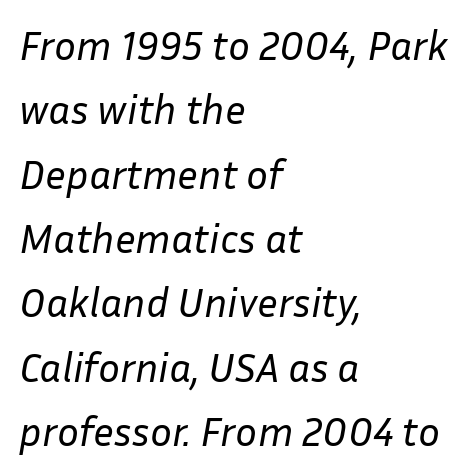
The strokes carry an ordinary text weight at most. The passage shown is typed in a proportional face where columns would drift. Check the space under the baseline: it is left empty. The text carries the slant typical of an italic or oblique font.
